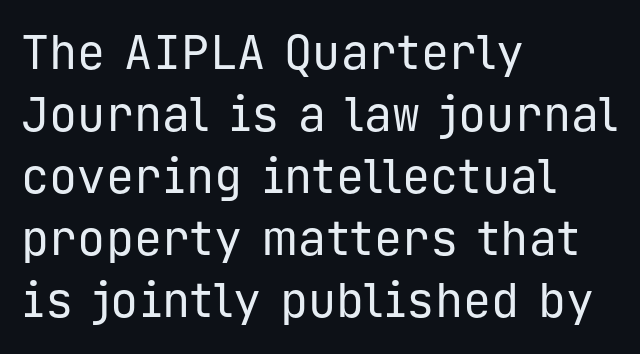
The image shows 47 px regular-weight sans-serif type, upright, monospaced; set left-aligned, normal line spacing (1.32x), normal letter spacing, not underlined; low stroke contrast and a medium x-height.
